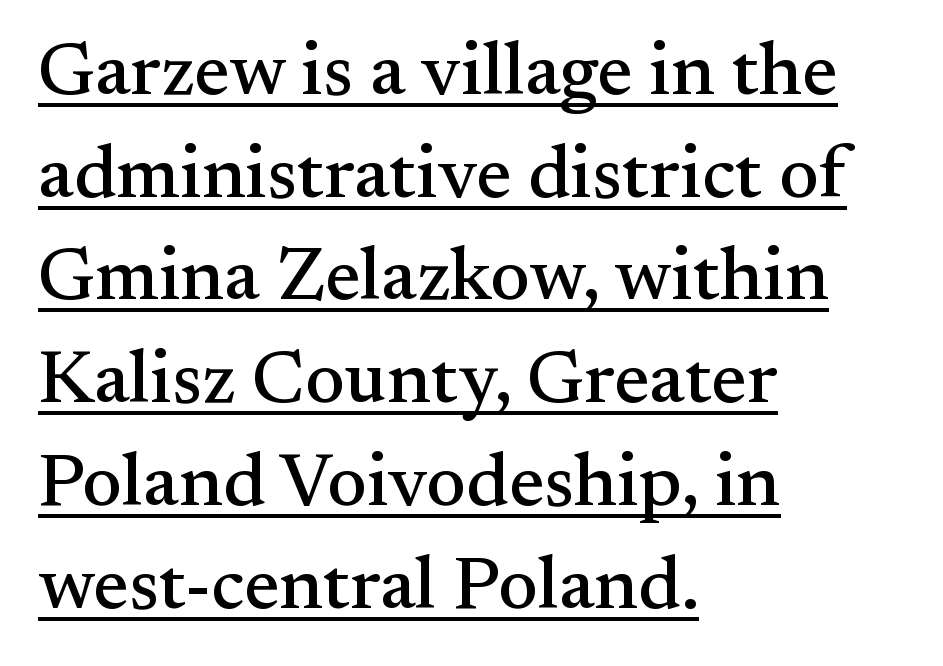
Vertical spacing — default. Ordinary non-slanted type is in use. The line texture is even and compact thanks to regular tracking. Note the varied advance widths — an 'i' is clearly narrower than an 'm'. Underlined type. Small tapered or slab feet sit at the stroke ends, so this counts as serif.
